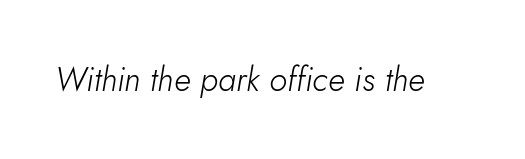
Q: Is the text bold? A: No.
Q: Is the text italic (slanted)? A: Yes, it leans right by about 10 degrees.
Q: Is the text underlined? A: No.
Q: Is the spacing between letters normal or unusually wide? A: Normal.
Q: Width (condensed, normal, or wide)? A: Normal.
Q: Stroke contrast? A: Low.
Q: x-height? A: Small.
Q: Monospaced? A: No.
